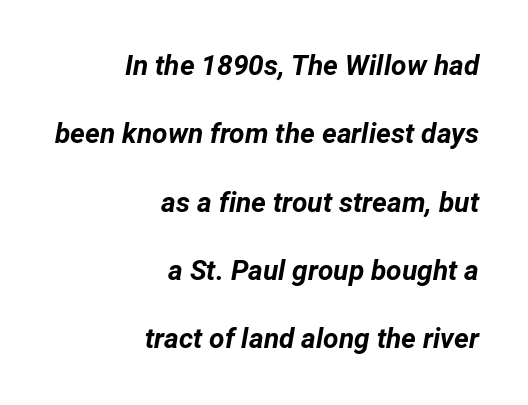
Q: Is the text bold? A: Yes.
Q: Is the text italic (slanted)? A: Yes, it leans right by about 12 degrees.
Q: Is the text underlined? A: No.
Q: How is the paragraph aligned? A: Right-aligned.
Q: Is the spacing between letters normal or unusually wide? A: Normal.
Q: Is the spacing between lines tight, normal or loose? A: Loose.
Q: Width (condensed, normal, or wide)? A: Normal.
Q: Stroke contrast? A: Low.
Q: x-height? A: Medium.
Q: Monospaced? A: No.
